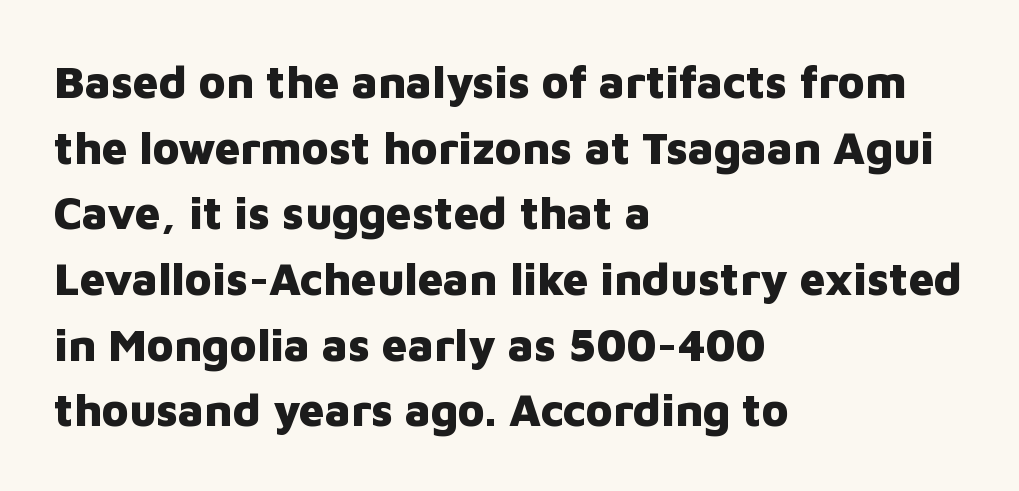
Does the leading feel generous? No, just average. The passage shown is typed in a proportional face where columns would drift. Stroke terminals: plain, sans-serif. These lines stack with their left ends in a neat column. This rendering leaves character spacing at its baseline value. Check the space under the baseline: it is left empty.
